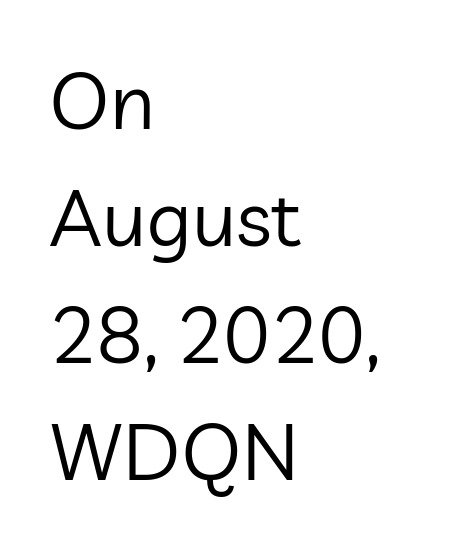
The image shows 79 px regular-weight sans-serif type, upright; set left-aligned, normal line spacing (1.48x), normal letter spacing, not underlined; low stroke contrast and a medium x-height.
